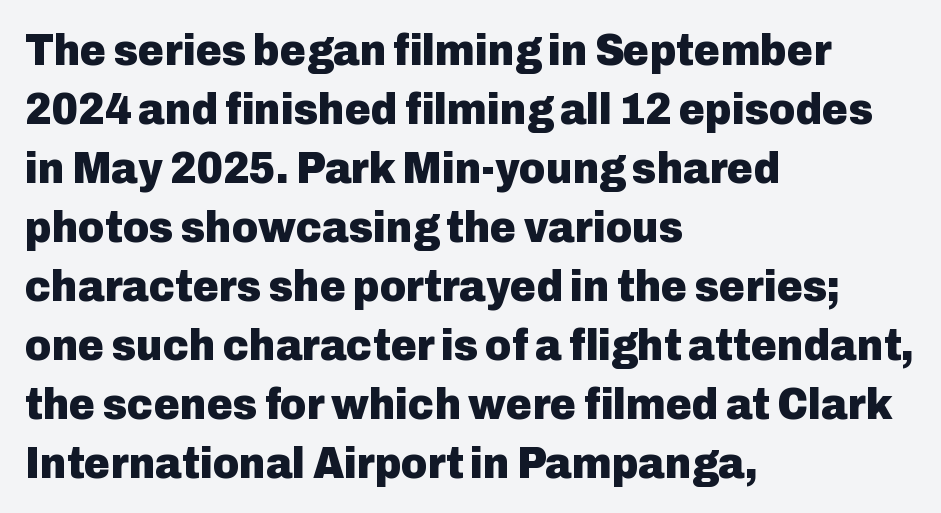
{"serif": "no", "italic": "no", "bold": "yes", "weight": "heavy", "width": "normal", "stroke_contrast": "low", "x_height": "medium", "monospaced": "no", "underline": "no", "align": "left", "line_spacing": "normal", "line_spacing_ratio": 1.31, "letter_spacing": "normal", "letter_spacing_em": 0.0, "glyph_px": 45}
